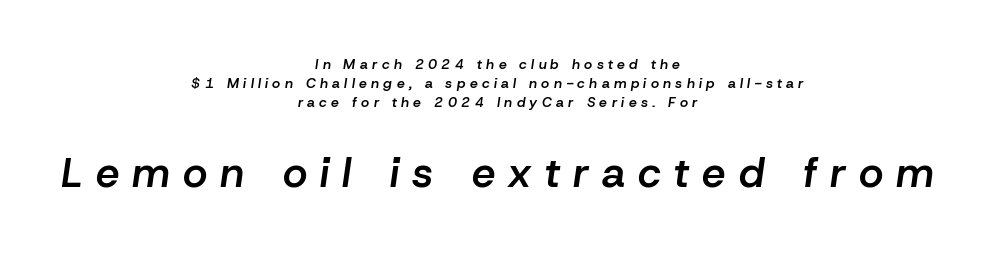
Q: Is the text bold? A: Semi-bold.
Q: Is the text italic (slanted)? A: Yes, it leans right by about 8 degrees.
Q: Is the text underlined? A: No.
Q: How is the paragraph aligned? A: Centered.
Q: Is the spacing between letters normal or unusually wide? A: Unusually wide.
Q: Is the spacing between lines tight, normal or loose? A: Normal.
Q: Which block of text is set in a larger size, the first (top) or the second (bottom)? A: The second (bottom) one.
Q: Width (condensed, normal, or wide)? A: Normal.
Q: Stroke contrast? A: Low.
Q: x-height? A: Medium.
Q: Monospaced? A: No.
